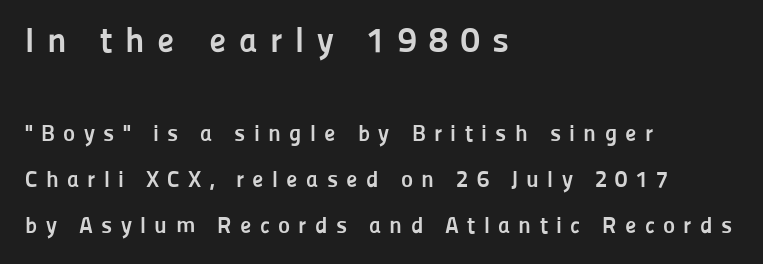
The image shows 35 px semibold sans-serif type, upright; set left-aligned, loose line spacing (2.0x), unusually wide letter spacing (+0.36 em), not underlined; the first (top) block is 1.52x larger; low stroke contrast and a medium x-height.
